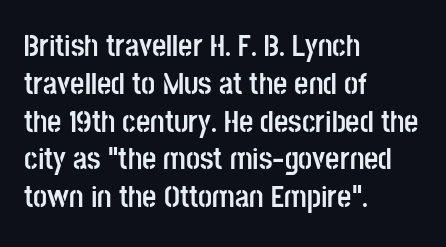
The image shows 31 px semibold, condensed sans-serif type, upright; set left-aligned, line spacing 1.22x, normal letter spacing, not underlined; low stroke contrast and a large x-height.
